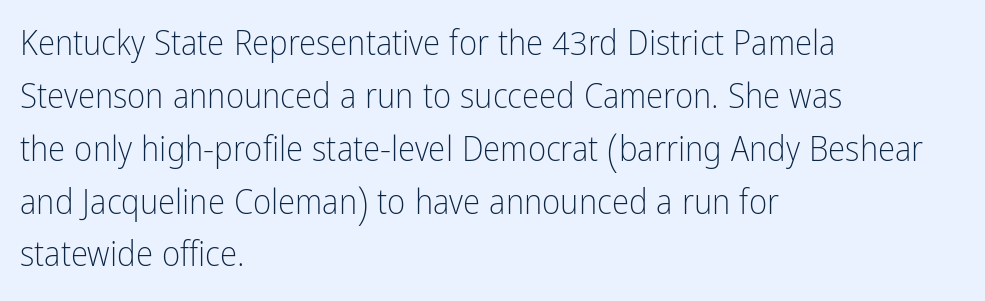
The image shows 35 px light, condensed sans-serif type, upright; set left-aligned, normal line spacing (1.51x), normal letter spacing, not underlined; low stroke contrast and a medium x-height.
